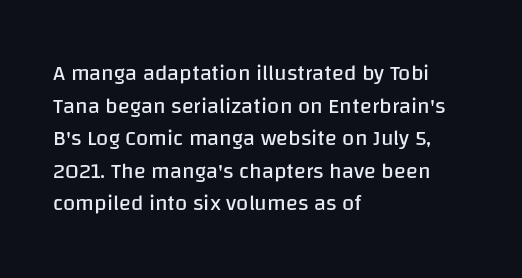
Q: Is the text bold? A: No.
Q: Is the text italic (slanted)? A: No, it is upright.
Q: Is the text underlined? A: No.
Q: How is the paragraph aligned? A: Left-aligned.
Q: Is the spacing between letters normal or unusually wide? A: Normal.
Q: Is the spacing between lines tight, normal or loose? A: Normal.
